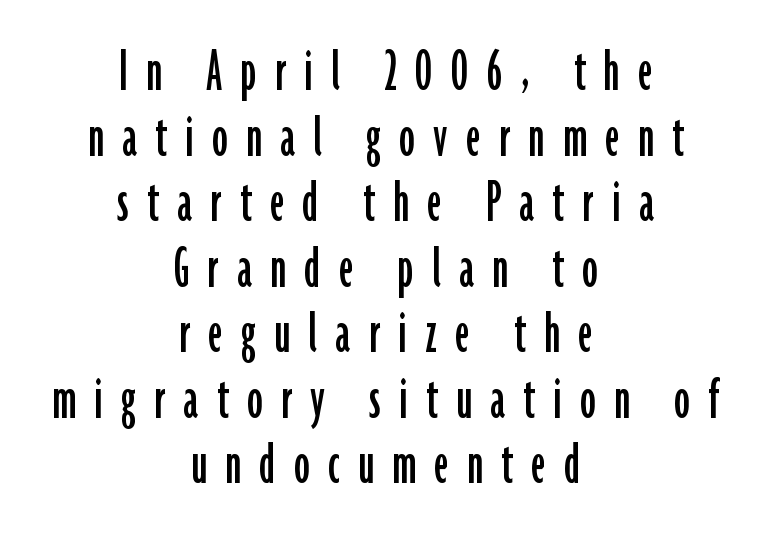
The image shows 63 px condensed sans-serif type, upright; set centered, tight line spacing (1.04x), unusually wide letter spacing (+0.29 em), not underlined; low stroke contrast and a medium x-height.
